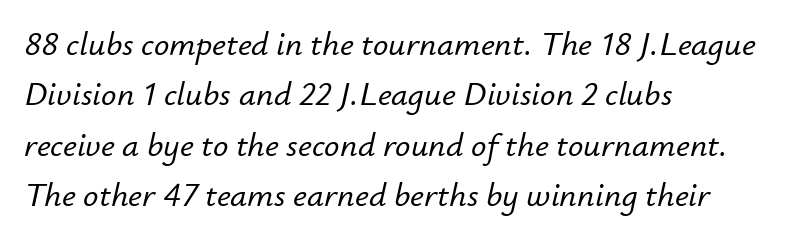
{"italic": "yes", "lean": "right", "slant_degrees": 12, "width": "normal", "stroke_contrast": "low", "x_height": "small", "monospaced": "no", "underline": "no", "align": "left", "line_spacing": "normal", "line_spacing_ratio": 1.48, "letter_spacing": "normal", "letter_spacing_em": 0.0, "glyph_px": 34}
